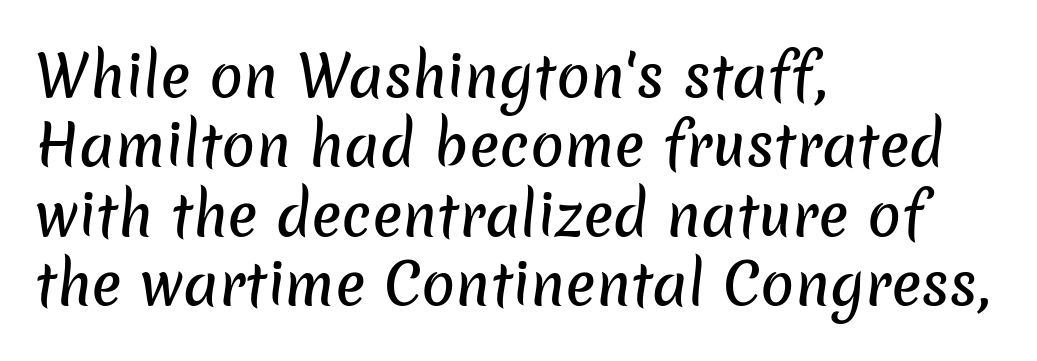
{"serif": "no", "width": "normal", "stroke_contrast": "low", "x_height": "medium", "monospaced": "no", "underline": "no", "align": "left", "line_spacing_ratio": 1.24, "letter_spacing": "normal", "letter_spacing_em": 0.0, "glyph_px": 56}
